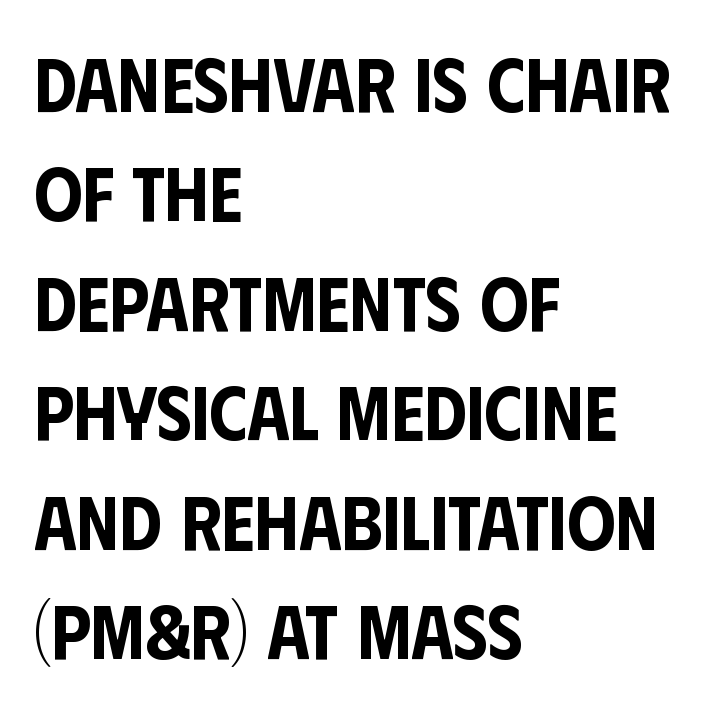
The letters stand straight up with perfectly vertical stems. The gaps between neighbouring characters are ordinary and unremarkable. Does the leading feel generous? No, just average. The rendering uses natural spacing where letterforms have individual widths. The glyphs in this specimen are sans serif. Has an underline been added? It has not.
